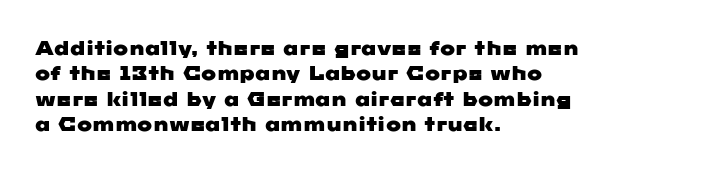
Q: Is the text underlined? A: No.
Q: How is the paragraph aligned? A: Left-aligned.
Q: Is the spacing between letters normal or unusually wide? A: Normal.
Q: Is the spacing between lines tight, normal or loose? A: Normal.
